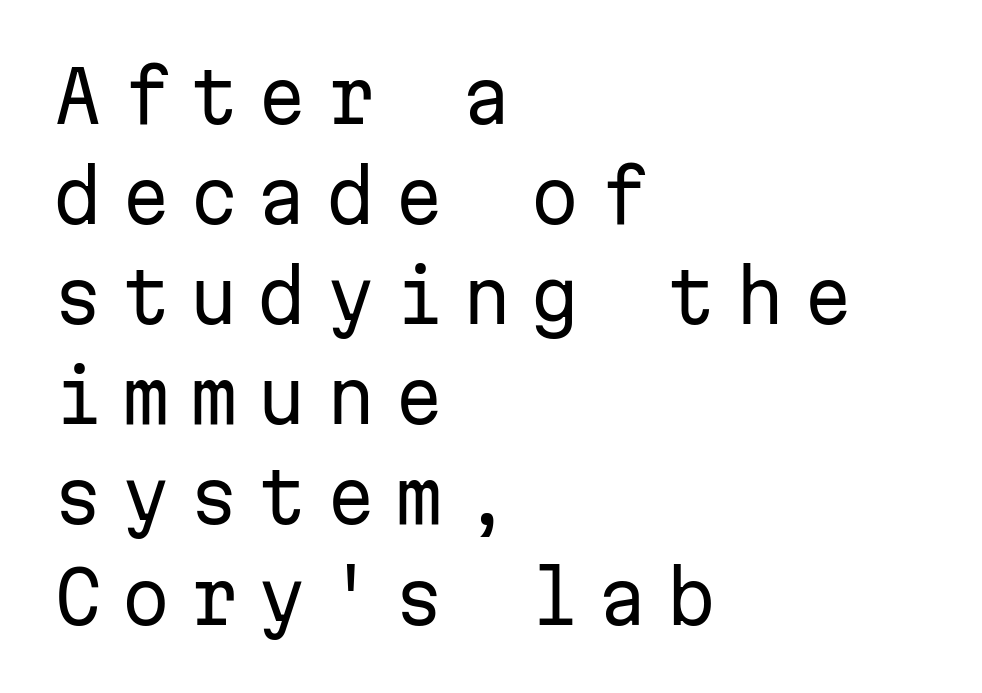
Q: Is the text bold? A: No.
Q: Is the text italic (slanted)? A: No, it is upright.
Q: Is the typeface a serif or a sans-serif typeface? A: Sans-serif.
Q: Is the text underlined? A: No.
Q: How is the paragraph aligned? A: Left-aligned.
Q: Is the spacing between letters normal or unusually wide? A: Unusually wide.
Q: Is the spacing between lines tight, normal or loose? A: Normal.
Q: Width (condensed, normal, or wide)? A: Normal.
Q: Stroke contrast? A: Low.
Q: x-height? A: Medium.
Q: Monospaced? A: Yes.
